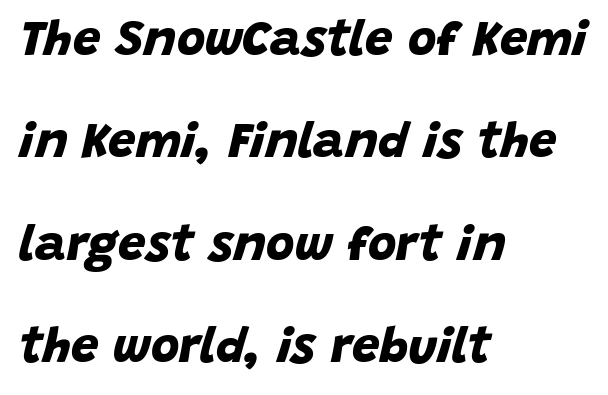
{"serif": "no", "bold": "yes", "weight": "bold", "width": "normal", "stroke_contrast": "low", "x_height": "large", "monospaced": "no", "underline": "no", "align": "left", "line_spacing": "loose", "line_spacing_ratio": 2.09, "letter_spacing": "normal", "letter_spacing_em": 0.0, "glyph_px": 49}
